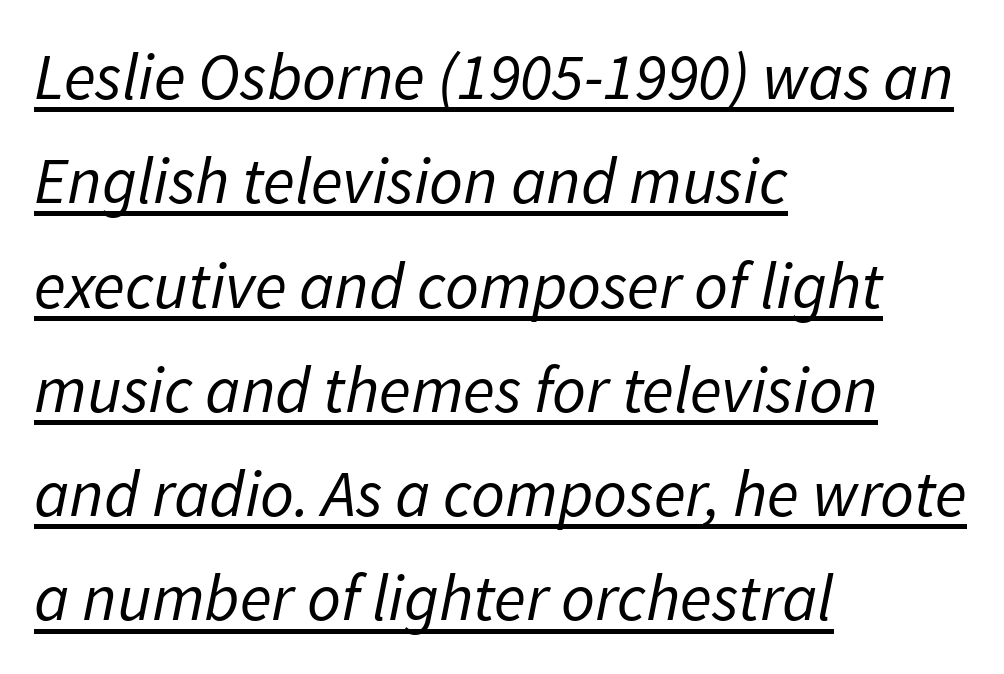
{"italic": "yes", "lean": "right", "slant_degrees": 11, "bold": "no", "weight": "regular", "width": "normal", "stroke_contrast": "low", "x_height": "medium", "monospaced": "no", "underline": "yes", "align": "left", "line_spacing": "normal", "line_spacing_ratio": 1.58, "letter_spacing": "normal", "letter_spacing_em": 0.0, "glyph_px": 66}
